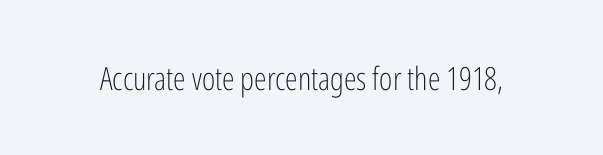
The image shows 32 px light, condensed sans-serif type, upright; set normal letter spacing, not underlined; low stroke contrast and a medium x-height.
